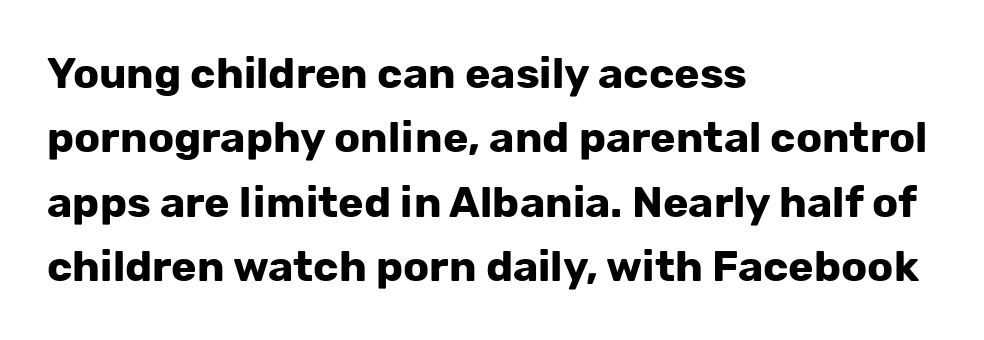
Q: Is the text bold? A: Yes.
Q: Is the text italic (slanted)? A: No, it is upright.
Q: Is the typeface a serif or a sans-serif typeface? A: Sans-serif.
Q: Is the text underlined? A: No.
Q: How is the paragraph aligned? A: Left-aligned.
Q: Is the spacing between letters normal or unusually wide? A: Normal.
Q: Is the spacing between lines tight, normal or loose? A: Normal.
Q: Width (condensed, normal, or wide)? A: Normal.
Q: Stroke contrast? A: Low.
Q: x-height? A: Medium.
Q: Monospaced? A: No.
